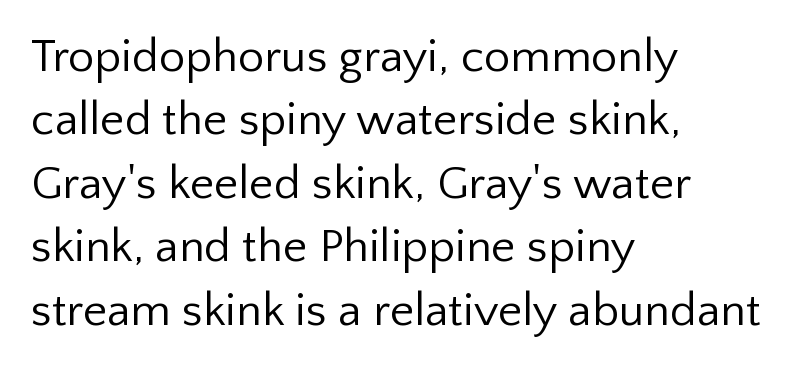
Any mark beneath the type? The region is blank. All the whitespace from short lines collects on the right. The rendering keeps characters at their native spacing. In terms of leading, this rendering sits right in the middle. Letterform terminals end flat and unadorned throughout the passage.
